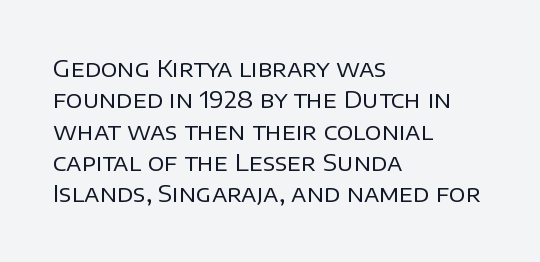
The image shows 23 px text type, upright; set left-aligned, normal line spacing (1.36x), normal letter spacing, not underlined.
